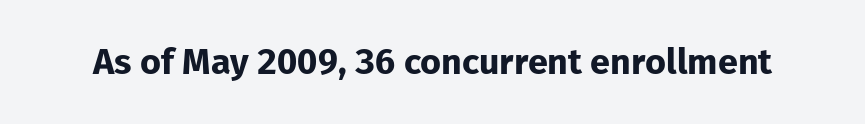
Q: Is the text bold? A: Yes.
Q: Is the text italic (slanted)? A: No, it is upright.
Q: Is the typeface a serif or a sans-serif typeface? A: Sans-serif.
Q: Is the text underlined? A: No.
Q: Is the spacing between letters normal or unusually wide? A: Normal.
Q: Width (condensed, normal, or wide)? A: Normal.
Q: Stroke contrast? A: Low.
Q: x-height? A: Medium.
Q: Monospaced? A: No.
